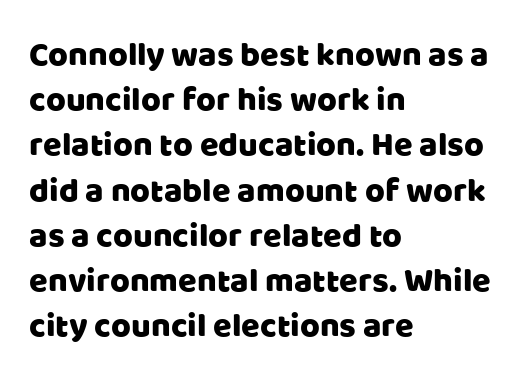
{"serif": "no", "italic": "no", "width": "normal", "stroke_contrast": "low", "x_height": "large", "monospaced": "no", "underline": "no", "align": "left", "line_spacing": "normal", "line_spacing_ratio": 1.33, "letter_spacing": "normal", "letter_spacing_em": 0.0, "glyph_px": 34}
